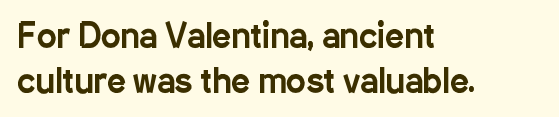
{"serif": "no", "italic": "no", "width": "condensed", "stroke_contrast": "low", "x_height": "medium", "monospaced": "no", "underline": "no", "align": "left", "line_spacing": "normal", "line_spacing_ratio": 1.35, "letter_spacing": "normal", "letter_spacing_em": 0.0, "glyph_px": 33}
